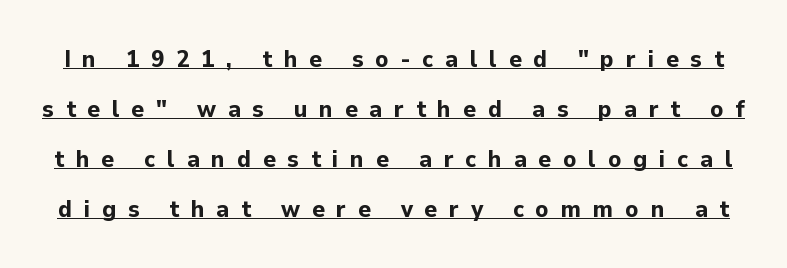
{"italic": "no", "bold": "yes", "underline": "yes", "line_spacing": "loose", "line_spacing_ratio": 2.08, "letter_spacing": "wide", "letter_spacing_em": 0.49, "glyph_px": 24}
